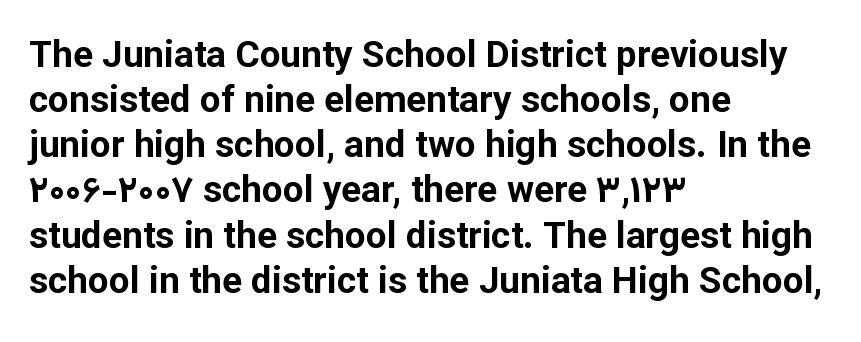
The image shows 37 px bold sans-serif type, upright; set left-aligned, line spacing 1.22x, normal letter spacing, not underlined; low stroke contrast and a medium x-height.
